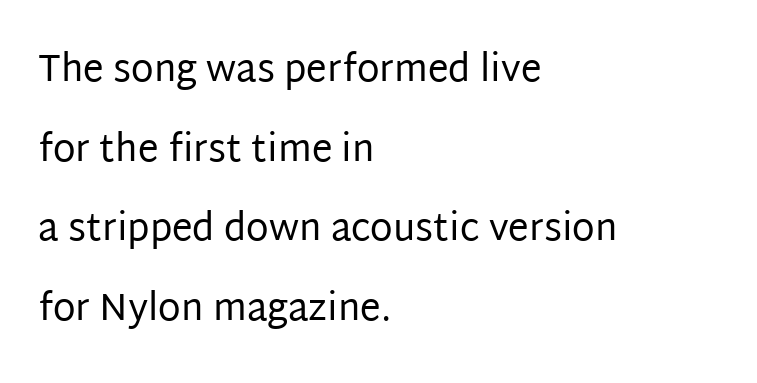
Q: Is the text bold? A: No.
Q: Is the text italic (slanted)? A: No, it is upright.
Q: Is the typeface a serif or a sans-serif typeface? A: Sans-serif.
Q: Is the text underlined? A: No.
Q: How is the paragraph aligned? A: Left-aligned.
Q: Is the spacing between letters normal or unusually wide? A: Normal.
Q: Is the spacing between lines tight, normal or loose? A: Loose.
Q: Width (condensed, normal, or wide)? A: Normal.
Q: Stroke contrast? A: Low.
Q: x-height? A: Large.
Q: Monospaced? A: No.
